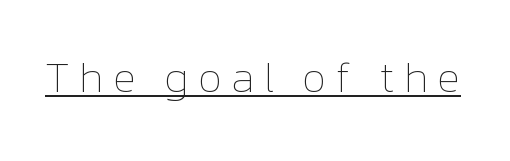
{"italic": "no", "bold": "no", "weight": "thin", "width": "normal", "stroke_contrast": "low", "x_height": "medium", "monospaced": "no", "underline": "yes", "letter_spacing": "wide", "letter_spacing_em": 0.22, "glyph_px": 42}
